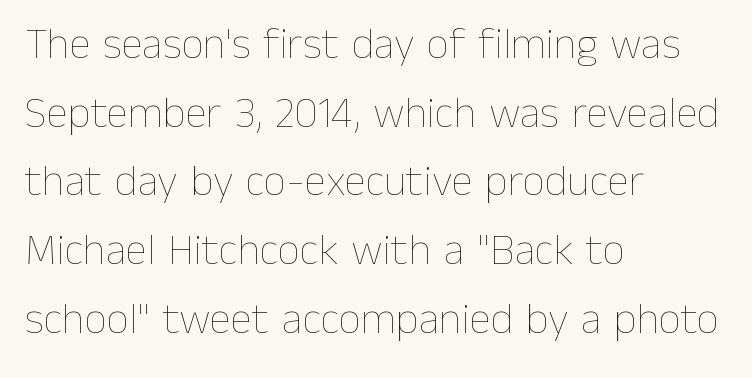
This rendering uses left alignment, leaving the right contour irregular. Letter spacing: default. In terms of leading, this rendering sits right in the middle. Letters have the restrained weight of plain body copy at most. This sample uses an upright cut, with every glyph sitting square on the baseline. Underlining? Definitely not there.
